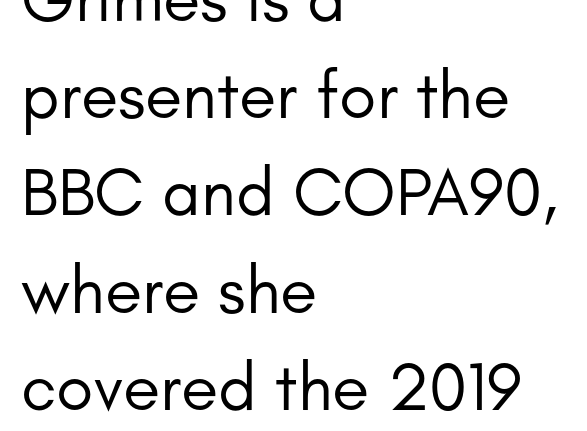
The image shows 68 px regular-weight sans-serif type, upright; set left-aligned, normal line spacing (1.43x), normal letter spacing, not underlined; low stroke contrast and a small x-height.
